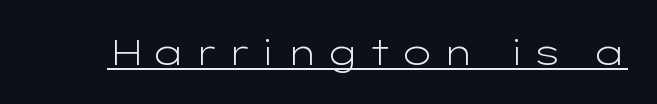
Varying glyph widths throughout — classic text-font behaviour. Look at the tracking — it's clearly loosened, letters drifting apart. The specimen reads as upright at a glance. Ink coverage per letter is moderate at most. Classification — sans serif. The rendered words wear a rule along their underside.
